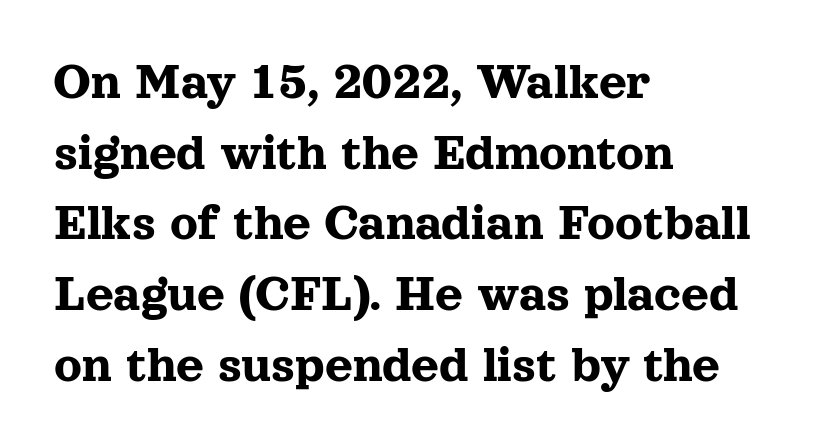
The image shows 54 px serif type, upright; set left-aligned, normal line spacing (1.31x), normal letter spacing, not underlined; a medium x-height.
